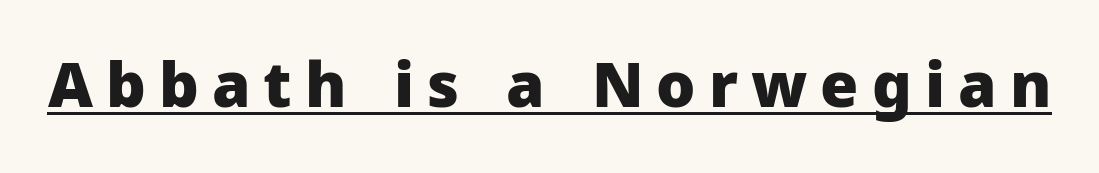
{"serif": "no", "italic": "no", "bold": "yes", "weight": "heavy", "width": "normal", "stroke_contrast": "low", "x_height": "medium", "monospaced": "no", "underline": "yes", "letter_spacing": "wide", "letter_spacing_em": 0.21, "glyph_px": 62}
